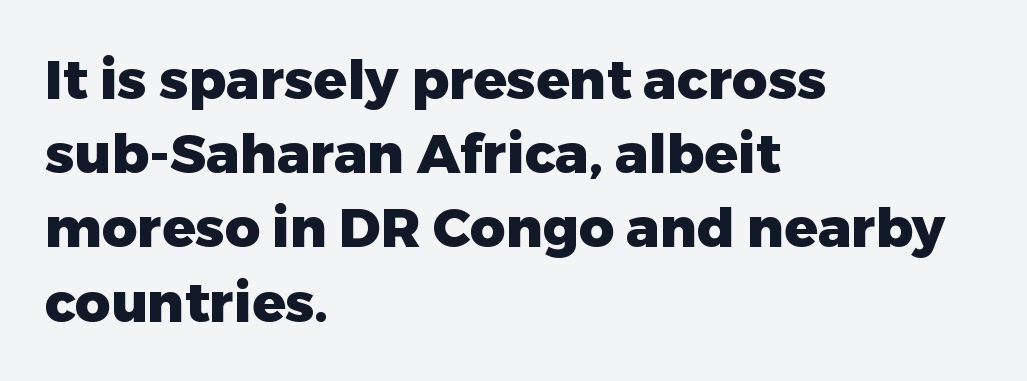
The image shows 55 px heavy sans-serif type, upright; set left-aligned, normal line spacing (1.35x), normal letter spacing, not underlined; low stroke contrast and a medium x-height.
